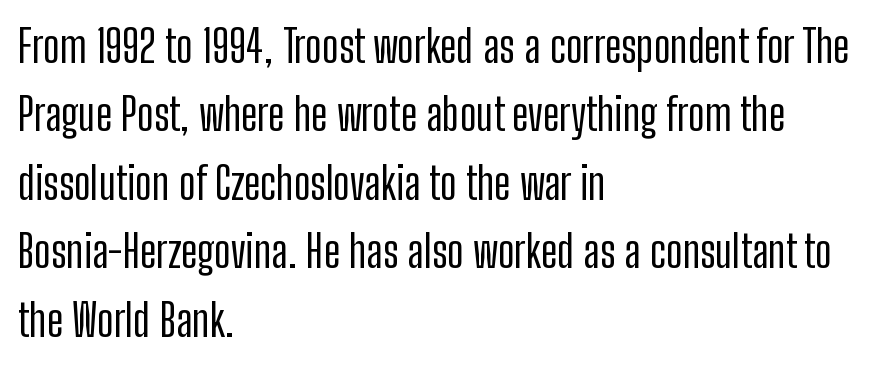
The image shows 45 px condensed sans-serif type, upright; set left-aligned, normal line spacing (1.52x), normal letter spacing, not underlined; low stroke contrast and a medium x-height.
